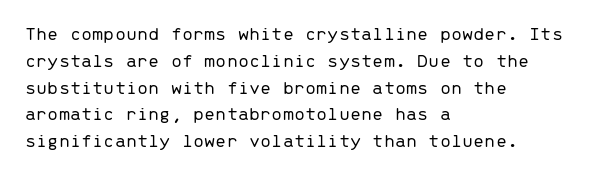
Q: Is the text bold? A: No.
Q: Is the text italic (slanted)? A: No, it is upright.
Q: Is the text underlined? A: No.
Q: How is the paragraph aligned? A: Left-aligned.
Q: Is the spacing between letters normal or unusually wide? A: Normal.
Q: Is the spacing between lines tight, normal or loose? A: Normal.
